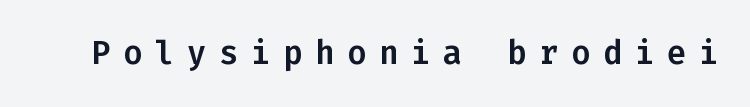
The image shows 32 px sans-serif type, upright, monospaced; set unusually wide letter spacing (+0.4 em), not underlined; low stroke contrast and a medium x-height.
